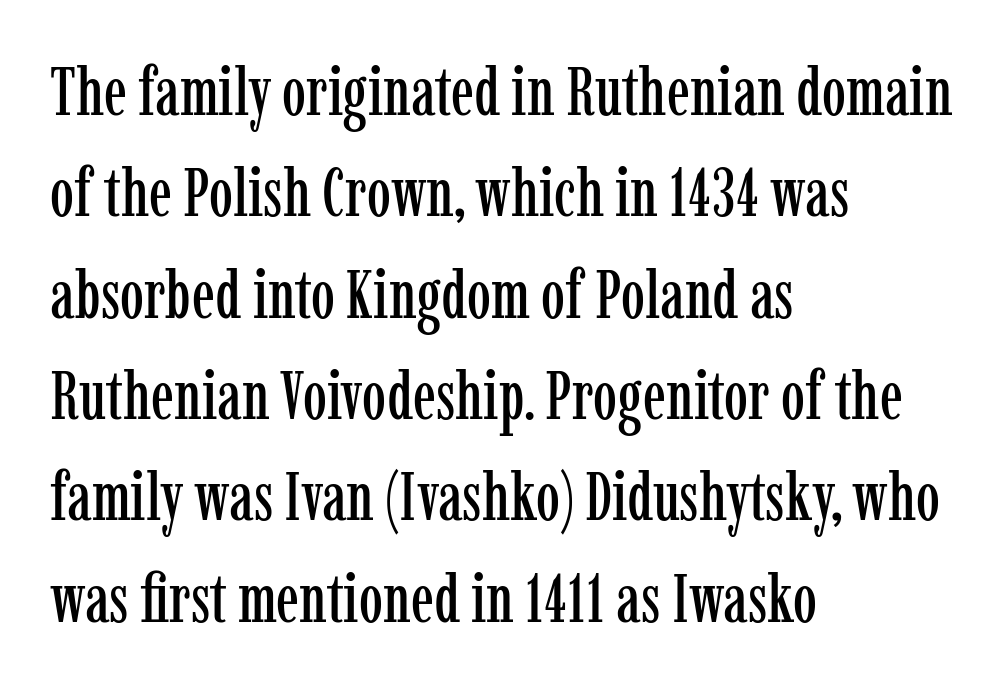
Characters follow at the spacing the type designer built in. Is there much room between lines? A standard amount, neither cramped nor airy. A roman cut, with each character standing at attention. A typesetter would call this proportional, since set widths differ per character. Is this a sans? No — the strokes have serifs.
